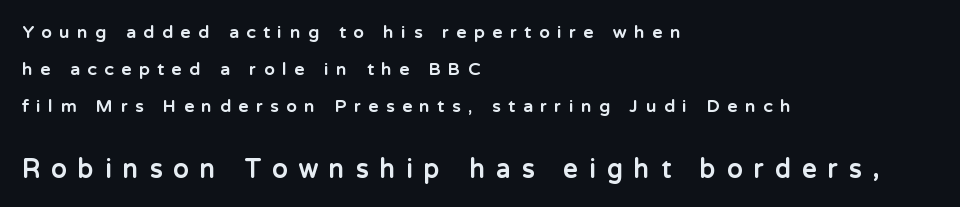
The image shows 25 px bold type, upright; set left-aligned, loose line spacing (2.19x), unusually wide letter spacing (+0.46 em), not underlined; the second (bottom) block is 1.47x larger.
